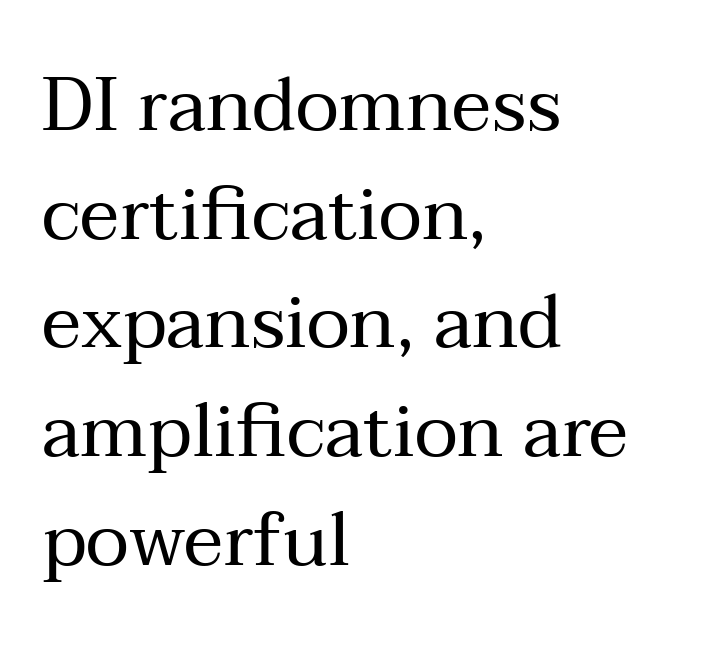
What's the leading like? Ordinary, nothing unusual. Is this a sans? No — the strokes have serifs. The rendering anchors every line to the left-hand side. Italic: no, the glyphs are upright roman. This rendering features lettering with no underline.
